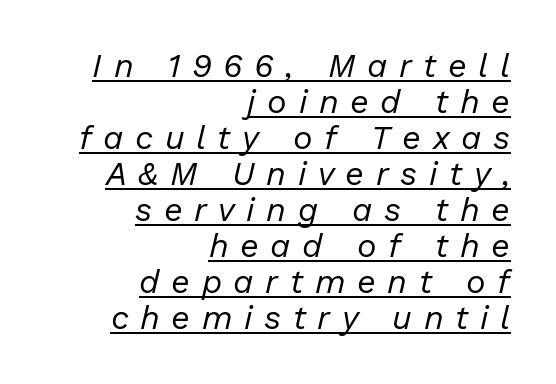
Q: Is the text bold? A: No.
Q: Is the text italic (slanted)? A: Yes, it leans right by about 13 degrees.
Q: Is the text underlined? A: Yes.
Q: How is the paragraph aligned? A: Right-aligned.
Q: Is the spacing between letters normal or unusually wide? A: Unusually wide.
Q: Is the spacing between lines tight, normal or loose? A: Tight.
Q: Width (condensed, normal, or wide)? A: Normal.
Q: Stroke contrast? A: Low.
Q: x-height? A: Medium.
Q: Monospaced? A: No.
